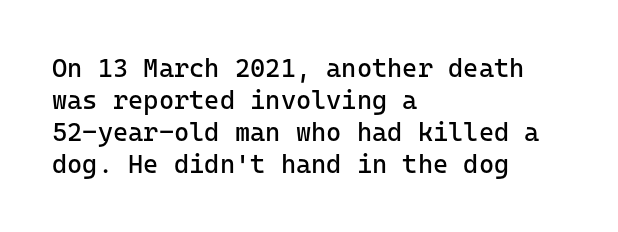
The passage shown is not underscored anywhere. Words appear dense and cohesive because spacing is normal. Alignment: flush left. Unlike italic type, these characters show no tilt at all.
